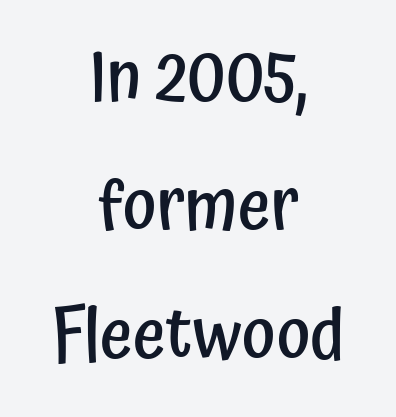
{"serif": "no", "italic": "no", "bold": "semi", "weight": "semibold", "width": "condensed", "stroke_contrast": "low", "x_height": "medium", "monospaced": "no", "underline": "no", "align": "center", "line_spacing_ratio": 1.82, "letter_spacing": "normal", "letter_spacing_em": 0.0, "glyph_px": 71}
